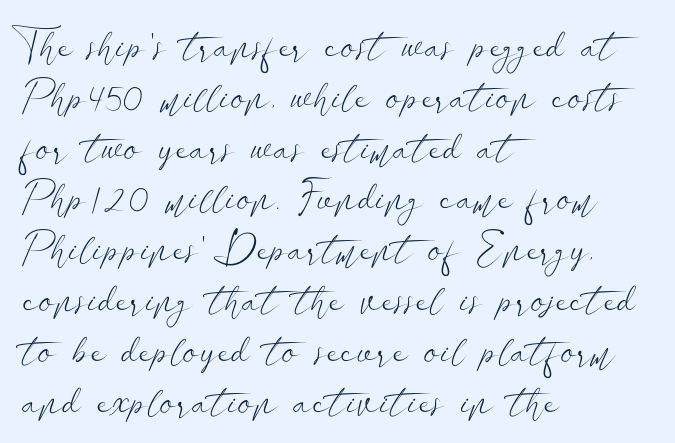
Q: Is the text bold? A: No.
Q: Is the text italic (slanted)? A: Yes.
Q: Is the typeface a serif or a sans-serif typeface? A: Sans-serif.
Q: Is the text underlined? A: No.
Q: How is the paragraph aligned? A: Left-aligned.
Q: Is the spacing between letters normal or unusually wide? A: Normal.
Q: Width (condensed, normal, or wide)? A: Wide.
Q: Stroke contrast? A: Low.
Q: x-height? A: Small.
Q: Monospaced? A: No.
